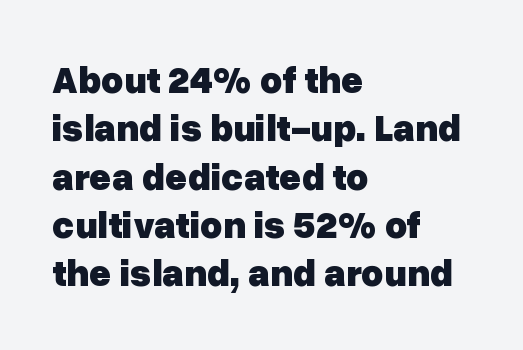
Q: Is the text bold? A: Yes.
Q: Is the text italic (slanted)? A: No, it is upright.
Q: Is the typeface a serif or a sans-serif typeface? A: Sans-serif.
Q: Is the text underlined? A: No.
Q: How is the paragraph aligned? A: Left-aligned.
Q: Is the spacing between letters normal or unusually wide? A: Normal.
Q: Is the spacing between lines tight, normal or loose? A: Normal.
Q: Width (condensed, normal, or wide)? A: Normal.
Q: Stroke contrast? A: Low.
Q: x-height? A: Medium.
Q: Monospaced? A: No.
